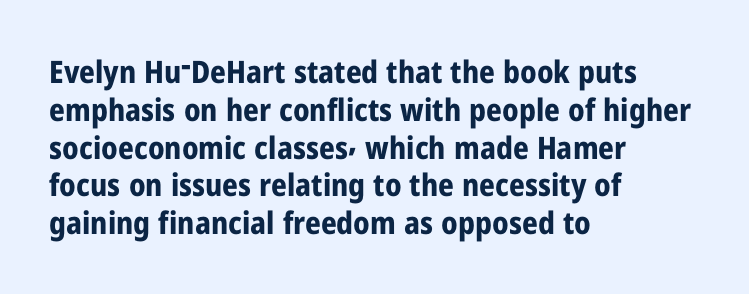
The image shows 31 px bold, condensed sans-serif type, upright; set left-aligned, line spacing 1.22x, normal letter spacing, not underlined; low stroke contrast and a medium x-height.
